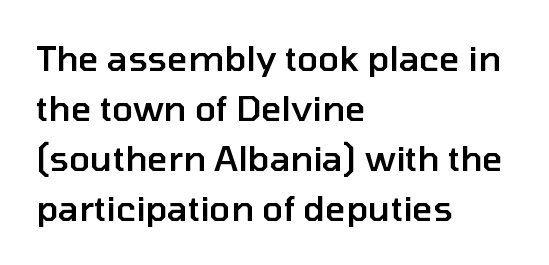
{"serif": "no", "italic": "no", "bold": "semi", "weight": "semibold", "width": "normal", "stroke_contrast": "low", "x_height": "medium", "monospaced": "no", "underline": "no", "align": "left", "line_spacing": "normal", "line_spacing_ratio": 1.43, "letter_spacing": "normal", "letter_spacing_em": 0.0, "glyph_px": 35}
